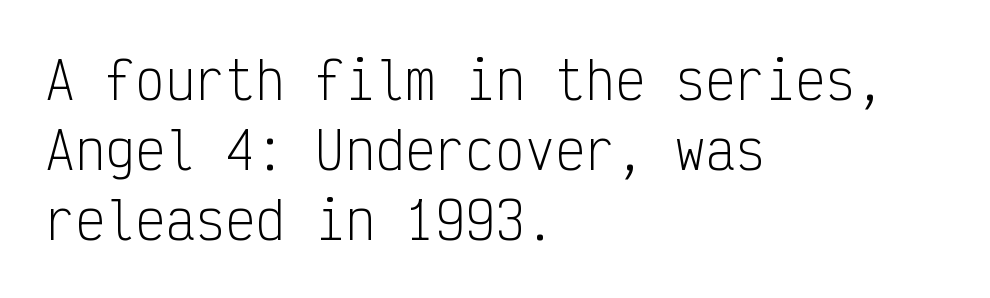
These lines are composed in type without serifs. Italic? Not at all — the glyphs are vertical. Notice how descenders clear the ascenders below comfortably — that's standard leading. In terms of letterspacing, this is plain default setting. Line starts are locked; line ends wander. The glyphs are unaccompanied by any horizontal stroke below them.
